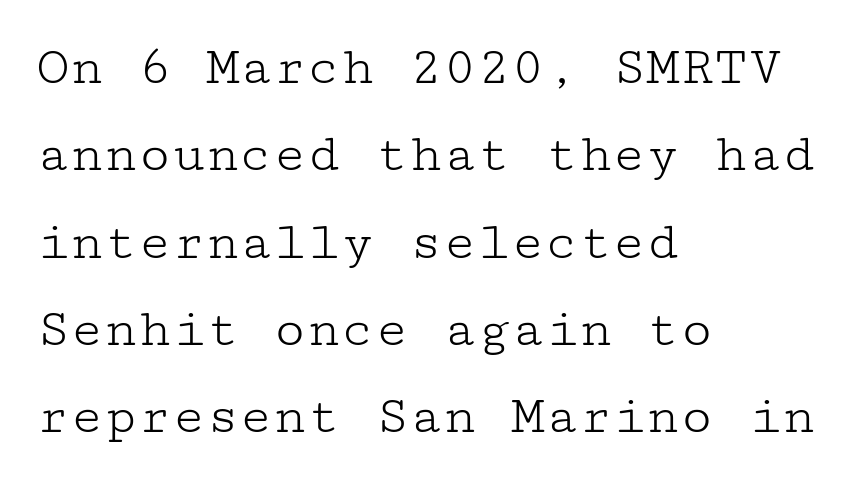
The image shows 56 px light, wide serif type, upright; set left-aligned, normal line spacing (1.56x), normal letter spacing, not underlined; low stroke contrast and a medium x-height.
